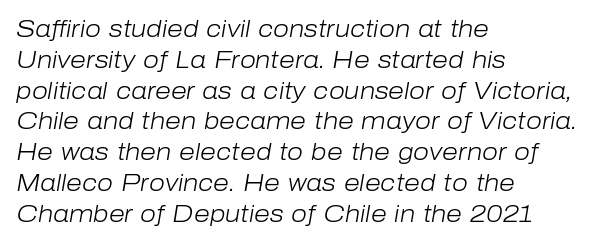
The letters sit at their default tracking, neither squeezed nor spread. The typesetter chose a ragged-right arrangement here. Check under the words: just untouched page. Italic: yes, the glyphs are oblique.
